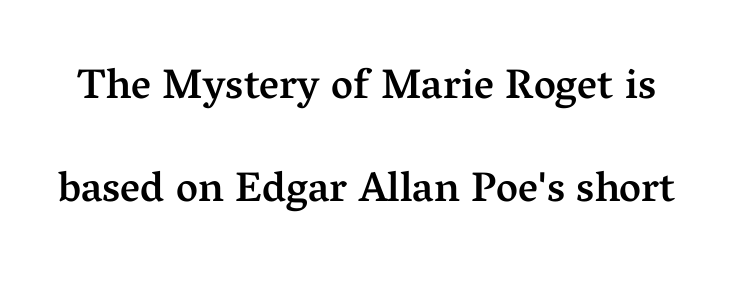
The image shows 42 px semibold serif type, upright; set loose line spacing (2.45x), normal letter spacing, not underlined; medium stroke contrast and a medium x-height.
